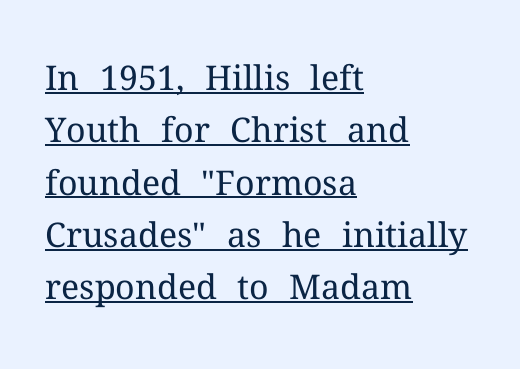
{"serif": "yes", "italic": "no", "bold": "no", "weight": "regular", "width": "normal", "stroke_contrast": "medium", "x_height": "medium", "monospaced": "no", "underline": "yes", "align": "left", "line_spacing": "normal", "line_spacing_ratio": 1.54, "letter_spacing": "normal", "letter_spacing_em": 0.0, "glyph_px": 34}
